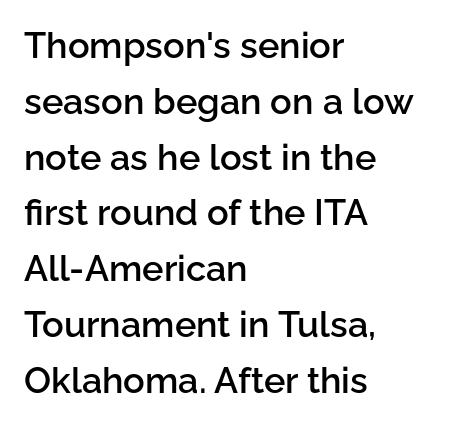
Q: Is the text bold? A: Semi-bold.
Q: Is the text italic (slanted)? A: No, it is upright.
Q: Is the typeface a serif or a sans-serif typeface? A: Sans-serif.
Q: Is the text underlined? A: No.
Q: How is the paragraph aligned? A: Left-aligned.
Q: Is the spacing between letters normal or unusually wide? A: Normal.
Q: Is the spacing between lines tight, normal or loose? A: Normal.
Q: Width (condensed, normal, or wide)? A: Normal.
Q: Stroke contrast? A: Low.
Q: x-height? A: Medium.
Q: Monospaced? A: No.
